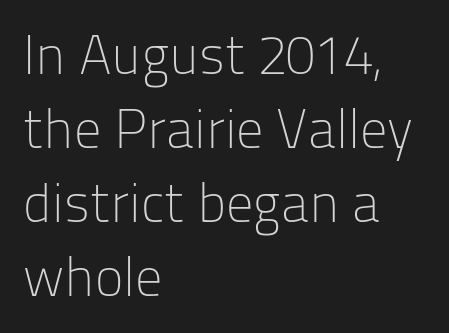
The image shows 54 px light sans-serif type, upright; set left-aligned, normal line spacing (1.37x), normal letter spacing, not underlined; low stroke contrast and a medium x-height.
